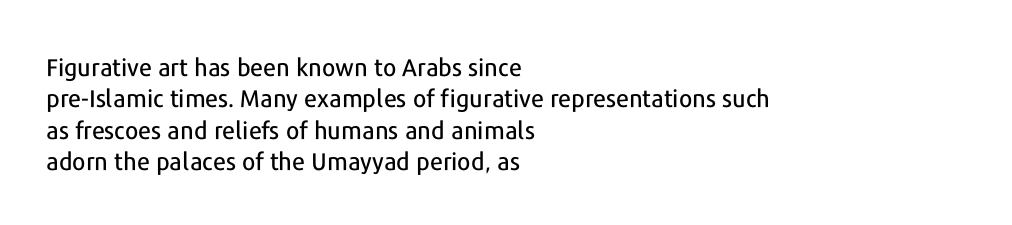
Q: Is the text italic (slanted)? A: No, it is upright.
Q: Is the text underlined? A: No.
Q: How is the paragraph aligned? A: Left-aligned.
Q: Is the spacing between letters normal or unusually wide? A: Normal.
Q: Is the spacing between lines tight, normal or loose? A: Normal.
